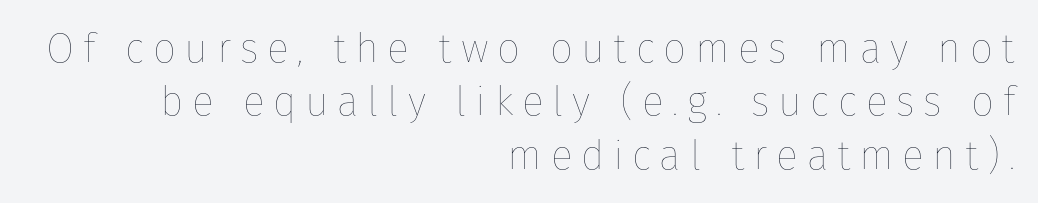
The image shows 41 px thin type, upright; set right-aligned, normal line spacing (1.3x), unusually wide letter spacing (+0.21 em), not underlined; low stroke contrast and a medium x-height.
